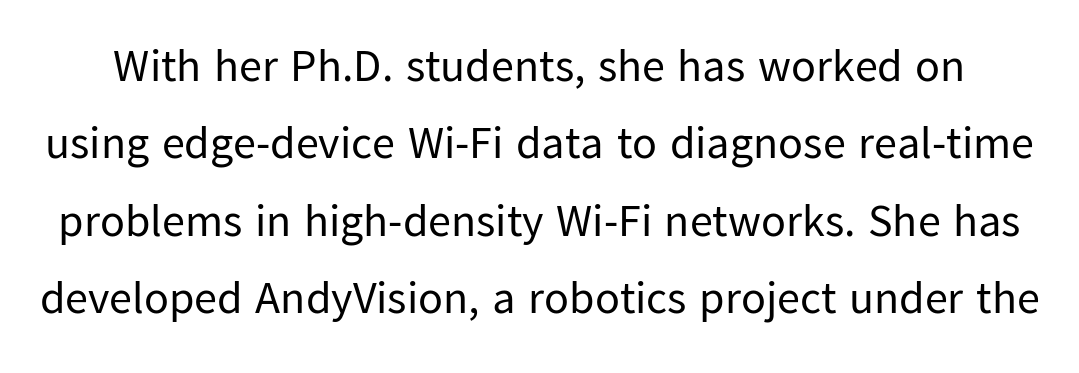
Q: Is the text bold? A: No.
Q: Is the text italic (slanted)? A: No, it is upright.
Q: Is the typeface a serif or a sans-serif typeface? A: Sans-serif.
Q: Is the text underlined? A: No.
Q: Is the spacing between letters normal or unusually wide? A: Normal.
Q: Is the spacing between lines tight, normal or loose? A: Normal.
Q: Width (condensed, normal, or wide)? A: Normal.
Q: Stroke contrast? A: Low.
Q: x-height? A: Medium.
Q: Monospaced? A: No.
